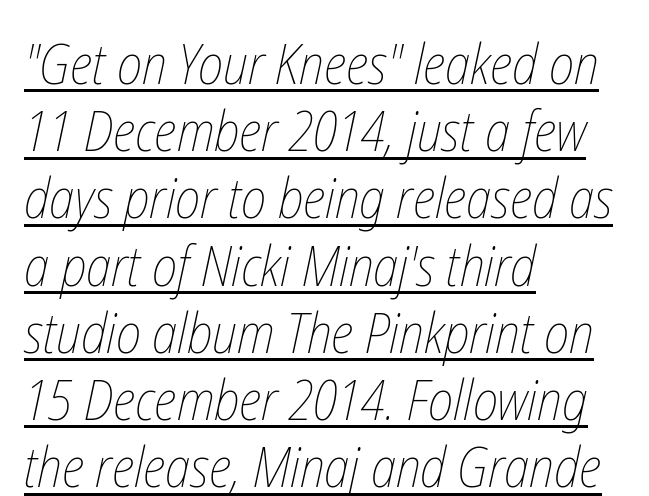
Spacing between characters is what you'd get straight out of the box. Does the copy run flush right? No — it runs flush left. The rendering uses natural spacing where letterforms have individual widths. The passage shown is not bold in any degree. The rendered words wear a rule along their underside.
